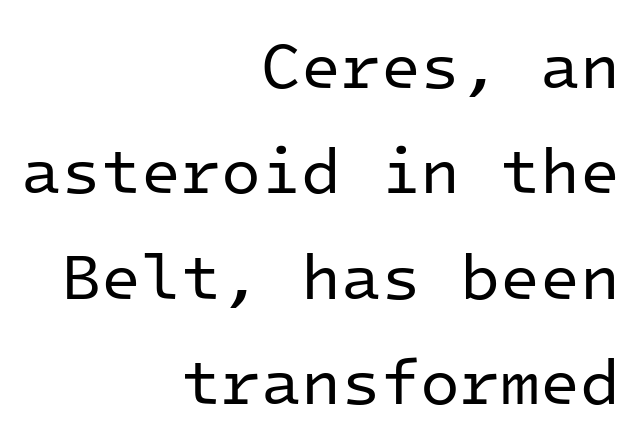
How are the letters spaced? Ordinarily, with no added tracking. This sample has the even, mechanical cadence of fixed-width lettering. Italic? Not at all — the glyphs are vertical. Clear beneath every line of the passage. Stroke mass is kept to a normal reading level or below.
